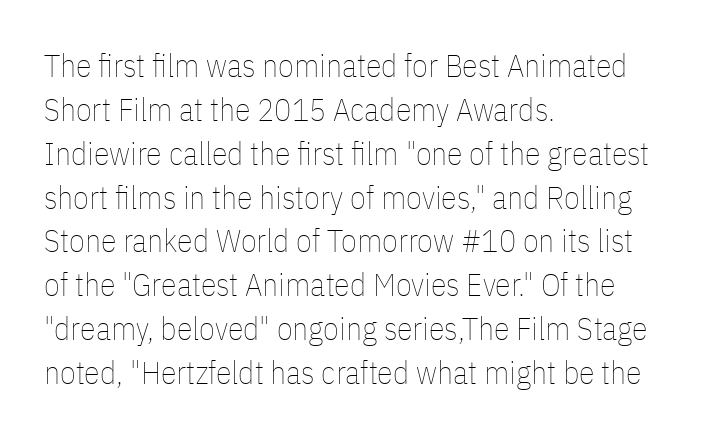
The image shows 32 px thin, condensed type, upright; set left-aligned, normal line spacing (1.37x), normal letter spacing, not underlined; low stroke contrast and a medium x-height.
